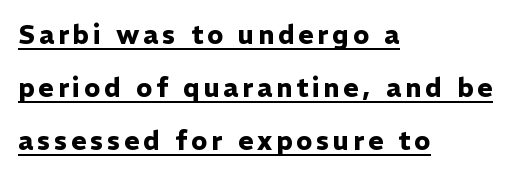
Notice the wide empty band between every row — that's loose leading. Unlike italic type, these characters show no tilt at all. Is the type bold? Yes — the strokes are clearly thick and heavy. The rendering uses the underline text-decoration. Leftover space on each line is placed entirely after the last word.
